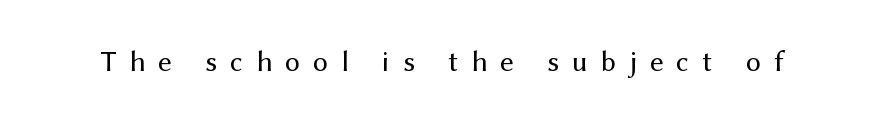
The image shows 30 px regular-weight sans-serif type, upright; set unusually wide letter spacing (+0.43 em), not underlined; medium stroke contrast and a medium x-height.
